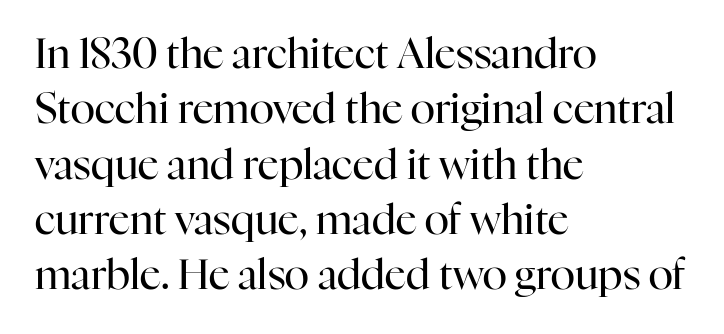
The image shows 41 px regular-weight serif type, upright; set left-aligned, normal line spacing (1.35x), normal letter spacing, not underlined; high stroke contrast and a medium x-height.
